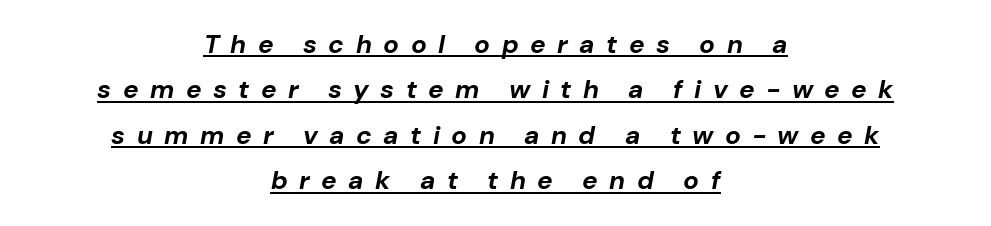
Typographic density is high because the face is bold. The lines are quadded center. You can tell it's italic because the verticals aren't actually vertical. Quick note: underline on. Honestly, the letter spacing is so wide it's the main thing you notice.
